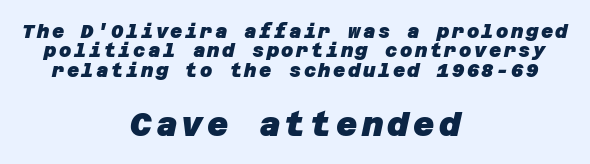
The image shows 33 px heavy sans-serif type; set centered, tight line spacing (1.02x), not underlined; the second (bottom) block is 1.74x larger; low stroke contrast and a large x-height.
